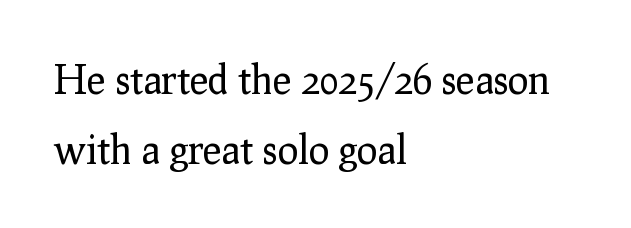
Classification — serif. These lines stack with their left ends in a neat column. The rendering uses natural spacing where letterforms have individual widths. The specimen omits any rule beneath the text block's lines. Inter-character spacing is left at the font's built-in metrics.
